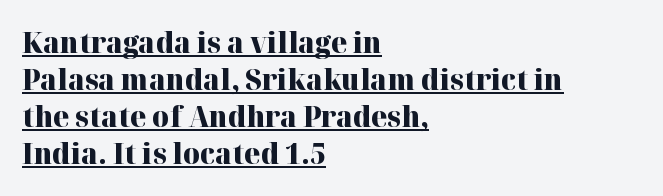
Q: Is the text bold? A: Yes.
Q: Is the text italic (slanted)? A: No, it is upright.
Q: Is the typeface a serif or a sans-serif typeface? A: Serif.
Q: Is the text underlined? A: Yes.
Q: How is the paragraph aligned? A: Left-aligned.
Q: Is the spacing between letters normal or unusually wide? A: Normal.
Q: Is the spacing between lines tight, normal or loose? A: Normal.
Q: Width (condensed, normal, or wide)? A: Normal.
Q: Stroke contrast? A: High.
Q: x-height? A: Medium.
Q: Monospaced? A: No.
